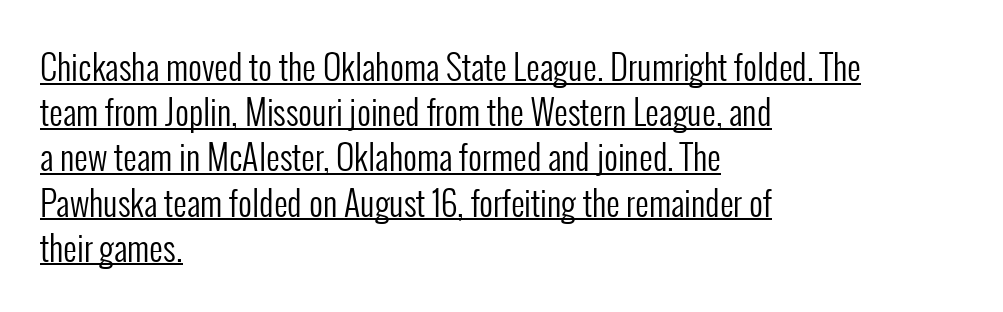
The image shows 34 px regular-weight, condensed sans-serif type, upright; set left-aligned, normal line spacing (1.33x), normal letter spacing, underlined; low stroke contrast and a medium x-height.
